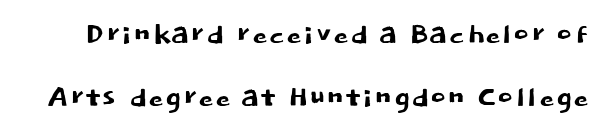
Posture: vertical. Letters rest on an invisible, unmarked baseline. These lines keep a tight, regular rhythm from letter to letter. The rows are spaced the way most documents space them.
